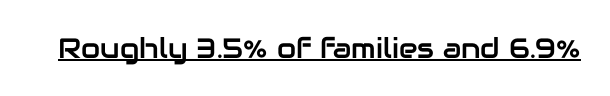
The image shows 28 px sans-serif type, upright; set normal letter spacing, underlined; low stroke contrast and a medium x-height.
